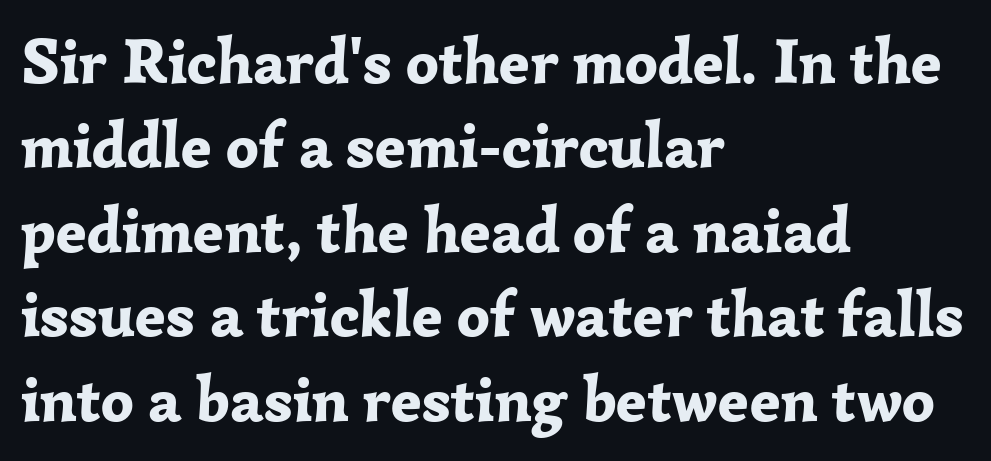
{"serif": "yes", "italic": "no", "bold": "yes", "weight": "bold", "width": "normal", "stroke_contrast": "low", "x_height": "medium", "monospaced": "no", "underline": "no", "align": "left", "line_spacing": "normal", "line_spacing_ratio": 1.32, "letter_spacing": "normal", "letter_spacing_em": 0.0, "glyph_px": 64}
